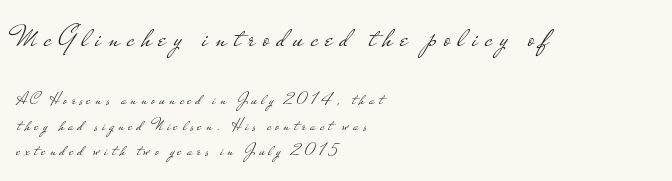
{"serif": "no", "bold": "no", "weight": "light", "width": "wide", "stroke_contrast": "low", "x_height": "small", "monospaced": "no", "underline": "no", "align": "left", "line_spacing": "normal", "line_spacing_ratio": 1.42, "letter_spacing": "wide", "letter_spacing_em": 0.23, "larger_block": "first", "size_ratio": 1.78, "glyph_px": 32}
